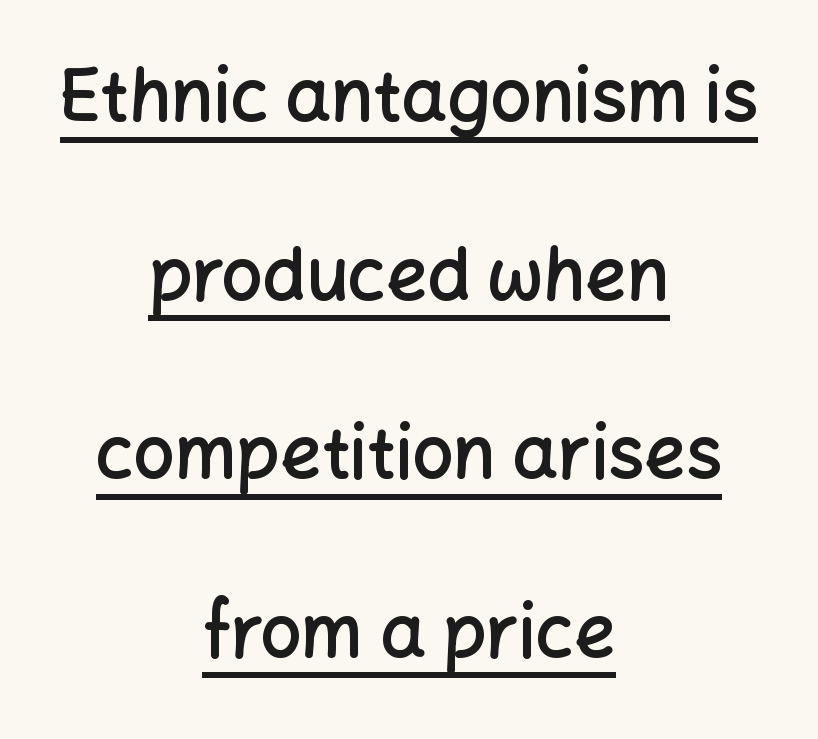
The image shows 72 px semibold sans-serif type, upright; set centered, loose line spacing (2.48x), normal letter spacing, underlined; low stroke contrast and a medium x-height.
